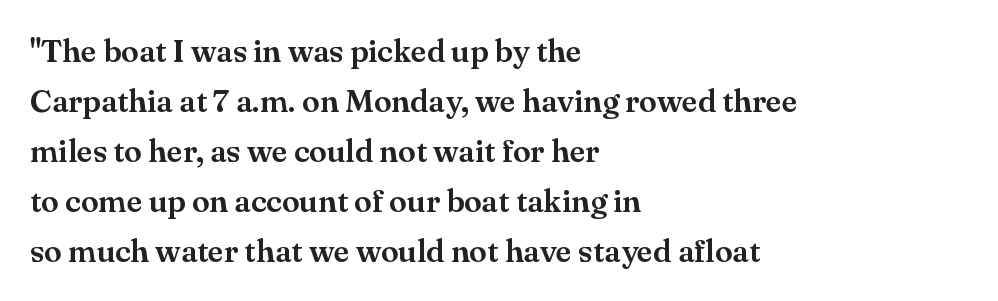
The image shows 32 px serif type, upright; set left-aligned, normal line spacing (1.56x), normal letter spacing, not underlined; medium stroke contrast and a small x-height.
